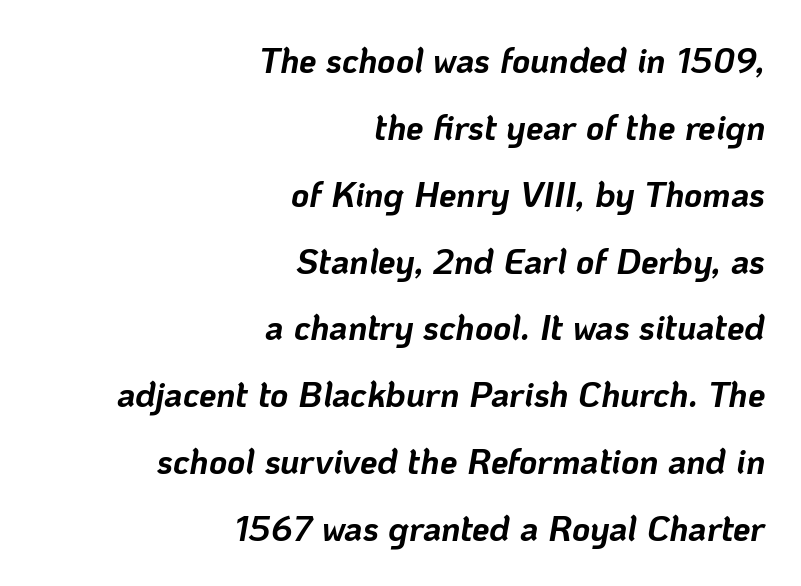
The typesetter chose a ragged-left arrangement here. Notice how the stems are inclined rather than vertical — that's the hallmark of italics. This sample has the flowing, uneven cadence of proportional lettering. Strong, thick strokes mark this as bold type.
